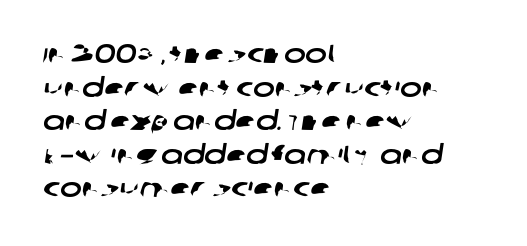
Q: Is the text underlined? A: No.
Q: How is the paragraph aligned? A: Left-aligned.
Q: Is the spacing between letters normal or unusually wide? A: Normal.
Q: Is the spacing between lines tight, normal or loose? A: Normal.
